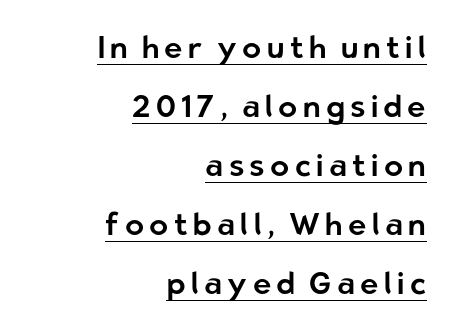
Vertically, the passage feels expansive, rows floating well apart. In terms of posture, this sample is upright. Each letter's strokes conclude bluntly, with no projecting serifs. Proportional: the letters do not fall into vertical columns. What decoration does the sample have? An underline.
